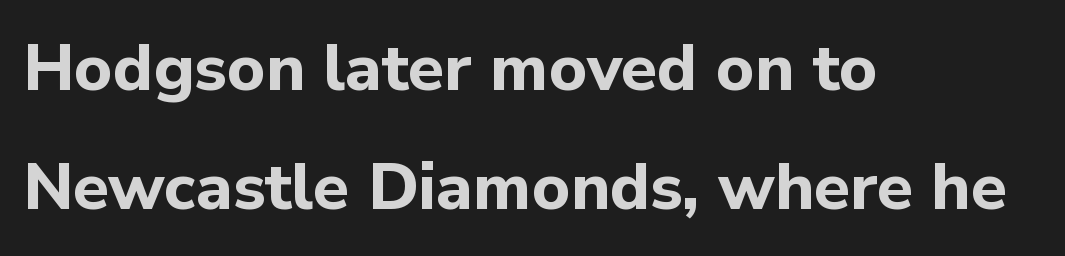
{"serif": "no", "italic": "no", "bold": "yes", "weight": "bold", "width": "normal", "stroke_contrast": "low", "x_height": "medium", "monospaced": "no", "underline": "no", "align": "left", "line_spacing_ratio": 1.8, "letter_spacing": "normal", "letter_spacing_em": 0.0, "glyph_px": 66}
